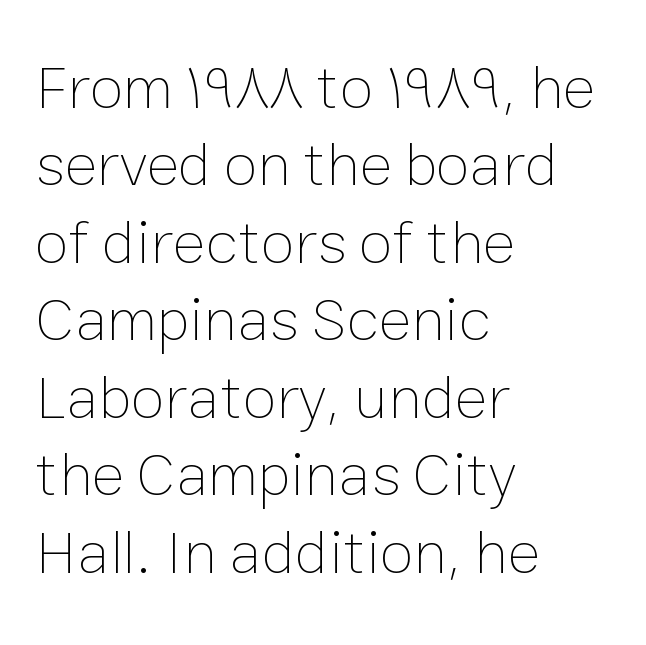
Whoever set this chose a conventional vertical rhythm. Only glyphs here, with clear space below each row. Quick note: not italic, upright. Weight: regular or lighter. Do the characters align in a grid? No, the font is proportional.
